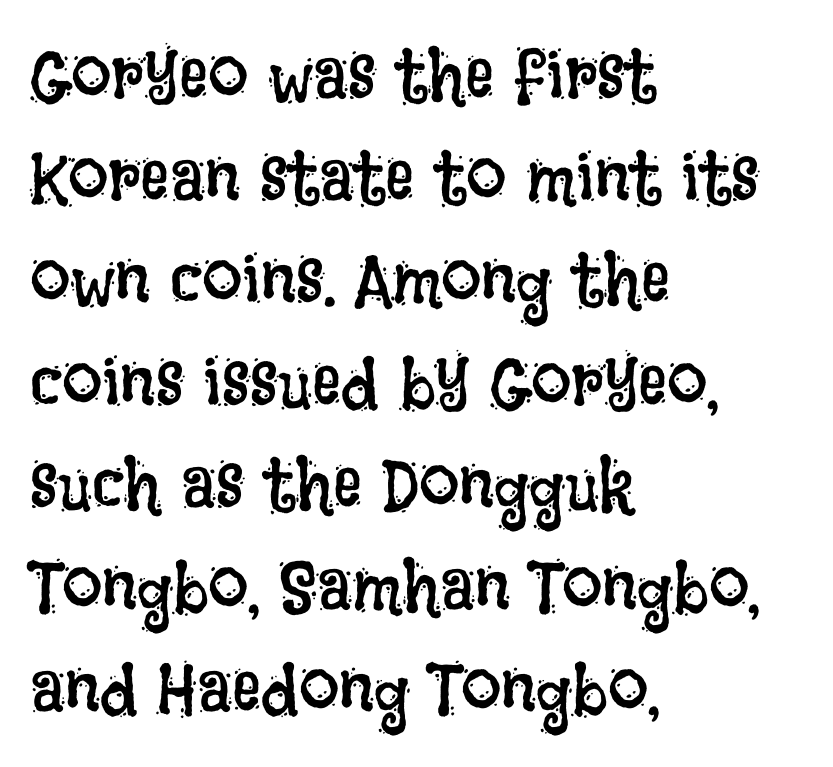
Is the letter spacing exaggerated? No — it looks like the ordinary default. Spacing verdict: proportional, widths tailored to each character. Nope, not italic — everything's standing straight. Only glyphs here, with clear space below each row. Is the stroke heavy? The answer is a plain regular-or-lighter.
